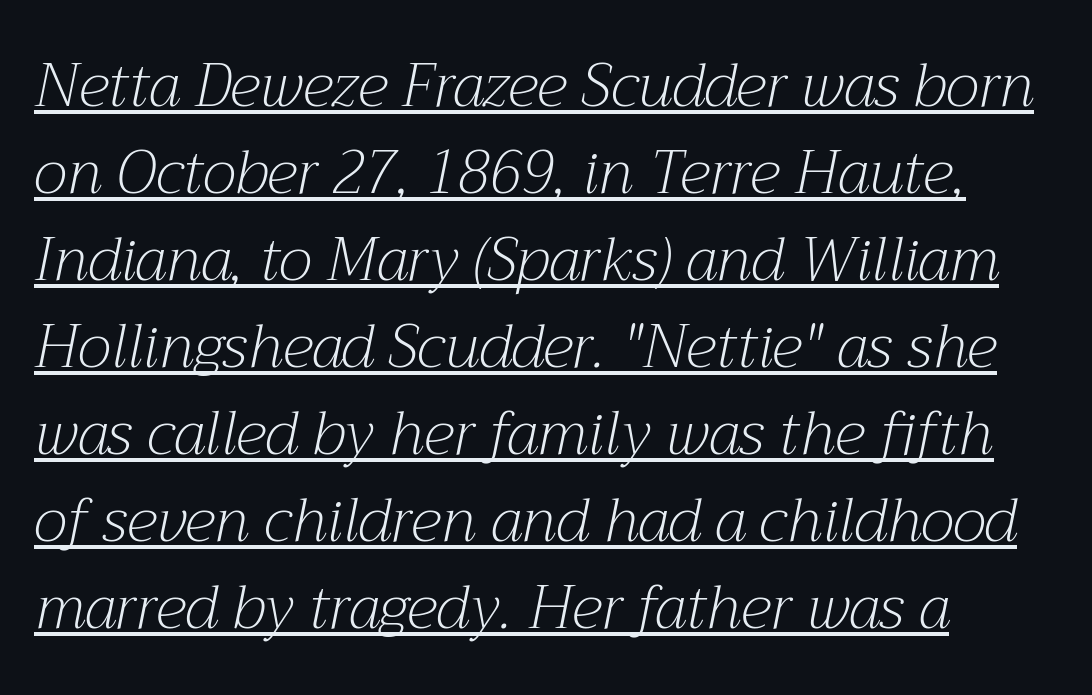
{"serif": "yes", "italic": "yes", "lean": "right", "slant_degrees": 12, "bold": "no", "weight": "light", "width": "normal", "stroke_contrast": "medium", "x_height": "medium", "monospaced": "no", "underline": "yes", "align": "left", "line_spacing": "normal", "line_spacing_ratio": 1.45, "letter_spacing": "normal", "letter_spacing_em": 0.0, "glyph_px": 60}
